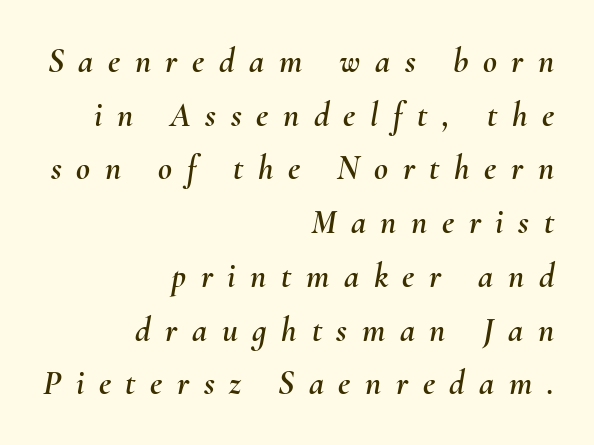
The image shows 34 px text type, italic (leaning right); set right-aligned, normal line spacing (1.58x), unusually wide letter spacing (+0.43 em), not underlined; medium stroke contrast and a small x-height.
